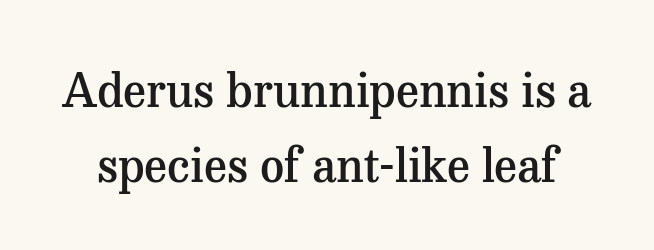
Q: Is the text bold? A: Semi-bold.
Q: Is the text italic (slanted)? A: No, it is upright.
Q: Is the typeface a serif or a sans-serif typeface? A: Serif.
Q: Is the text underlined? A: No.
Q: Is the spacing between letters normal or unusually wide? A: Normal.
Q: Is the spacing between lines tight, normal or loose? A: Normal.
Q: Width (condensed, normal, or wide)? A: Normal.
Q: Stroke contrast? A: Medium.
Q: x-height? A: Medium.
Q: Monospaced? A: No.
